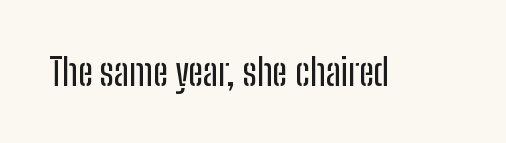
{"serif": "no", "italic": "no", "width": "condensed", "stroke_contrast": "low", "x_height": "medium", "monospaced": "no", "underline": "no", "letter_spacing": "normal", "letter_spacing_em": 0.0, "glyph_px": 37}
